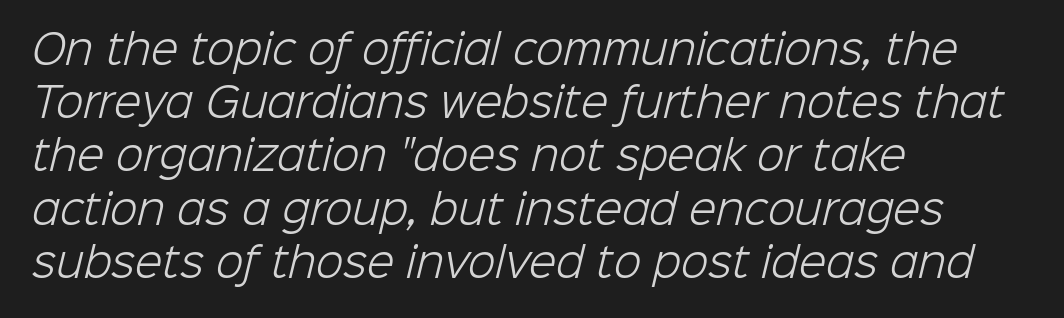
Q: Is the text bold? A: No.
Q: Is the typeface a serif or a sans-serif typeface? A: Sans-serif.
Q: Is the text underlined? A: No.
Q: How is the paragraph aligned? A: Left-aligned.
Q: Is the spacing between letters normal or unusually wide? A: Normal.
Q: Is the spacing between lines tight, normal or loose? A: Normal.
Q: Width (condensed, normal, or wide)? A: Normal.
Q: Stroke contrast? A: Low.
Q: x-height? A: Medium.
Q: Monospaced? A: No.
